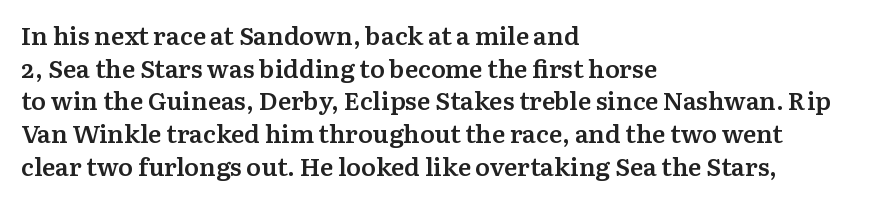
Short and long lines alike share a common starting point at left. Notice how the stems are strictly vertical — no italics here. Default kerning and tracking; the words read as compact shapes. Typesetter's note: demi weight, one step under bold.
